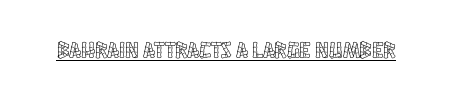
The image shows 23 px text type, upright; set normal letter spacing, underlined.
